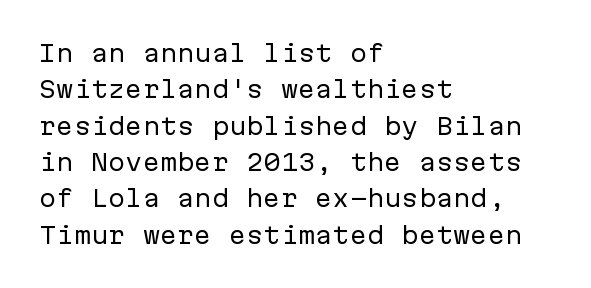
Q: Is the text bold? A: No.
Q: Is the text italic (slanted)? A: No, it is upright.
Q: Is the text underlined? A: No.
Q: How is the paragraph aligned? A: Left-aligned.
Q: Is the spacing between letters normal or unusually wide? A: Normal.
Q: Is the spacing between lines tight, normal or loose? A: Normal.
